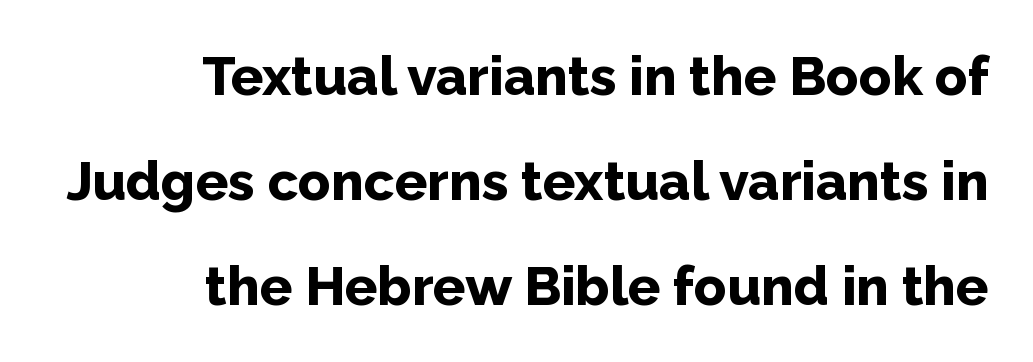
Check under the words: just untouched page. In CSS terms this would be text-align: right. Looks like regular typesetting: each glyph gets only the width it needs. Posture: upright roman. The passage shown is emphatically bold. The text was rendered using a sans face with plain stroke endings.
